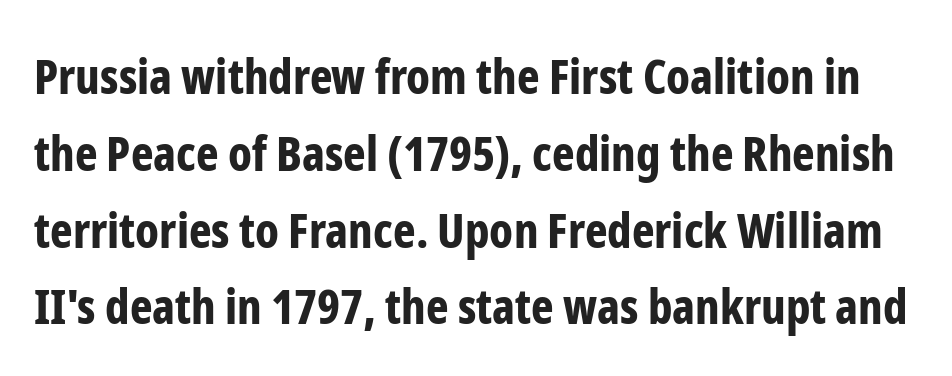
Q: Is the text bold? A: Yes.
Q: Is the text italic (slanted)? A: No, it is upright.
Q: Is the typeface a serif or a sans-serif typeface? A: Sans-serif.
Q: Is the text underlined? A: No.
Q: Is the spacing between letters normal or unusually wide? A: Normal.
Q: Is the spacing between lines tight, normal or loose? A: Normal.
Q: Width (condensed, normal, or wide)? A: Condensed.
Q: Stroke contrast? A: Low.
Q: x-height? A: Medium.
Q: Monospaced? A: No.
